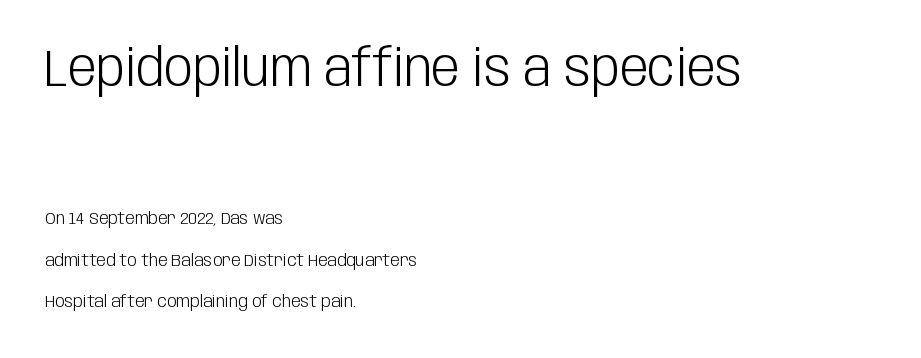
The image shows 51 px light, condensed sans-serif type, upright; set left-aligned, loose line spacing (2.44x), normal letter spacing, not underlined; the first (top) block is 3.0x larger; low stroke contrast and a large x-height.
